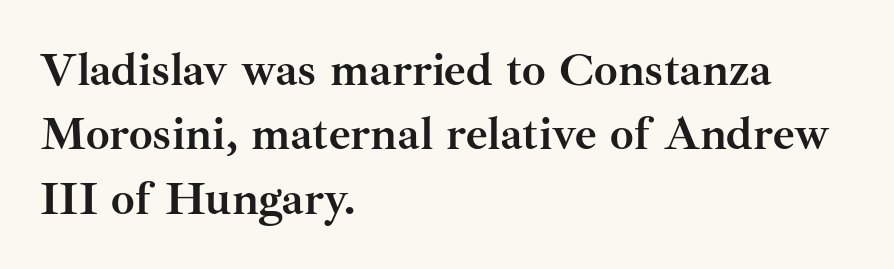
The letters advance in unequal steps, a hallmark of proportional type. Descenders hang freely into open space. Look at the tracking — it's just the regular setting, nothing added. Strong, thick strokes mark this as bold type. Normally led — the rows are evenly, conventionally spaced. What kind of face is this? One with serifs.
